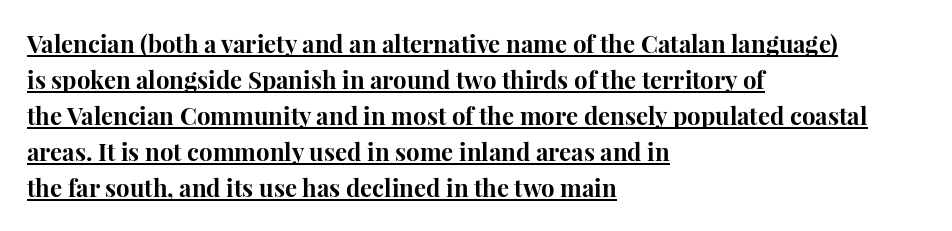
Rendered with straight, roman letterforms. In terms of letterspacing, this is plain default setting. The text block is weighted toward the left margin, trailing off unevenly rightward. Quick note: underline on. A dark, heavy texture on the line: the type is bold. The passage shown stacks its lines at a standard gap.
